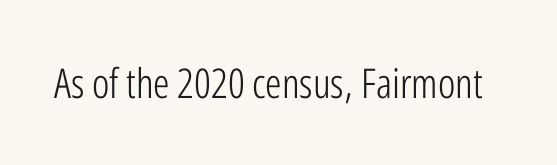
The image shows 41 px light, condensed sans-serif type, upright; set normal letter spacing, not underlined; low stroke contrast and a medium x-height.
